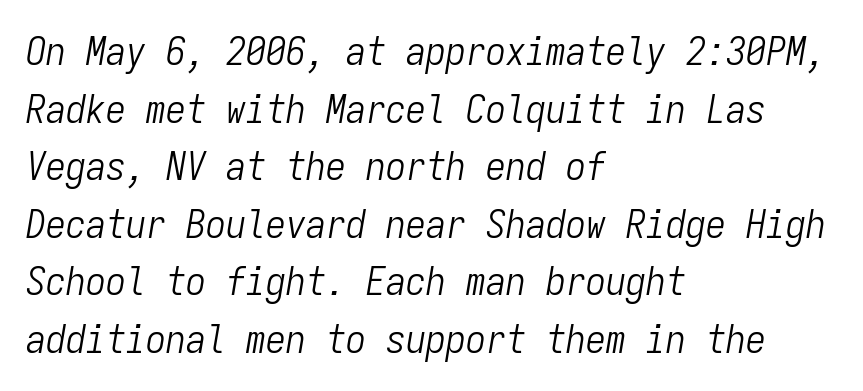
The image shows 40 px light, condensed type, italic (leaning right), monospaced; set left-aligned, normal line spacing (1.44x), normal letter spacing, not underlined; low stroke contrast and a medium x-height.
